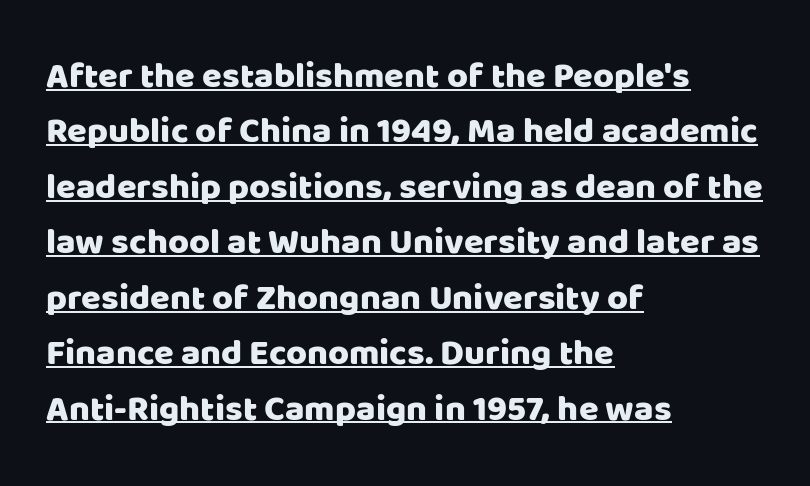
Q: Is the text italic (slanted)? A: No, it is upright.
Q: Is the typeface a serif or a sans-serif typeface? A: Sans-serif.
Q: Is the text underlined? A: Yes.
Q: How is the paragraph aligned? A: Left-aligned.
Q: Is the spacing between letters normal or unusually wide? A: Normal.
Q: Is the spacing between lines tight, normal or loose? A: Normal.
Q: Width (condensed, normal, or wide)? A: Normal.
Q: Stroke contrast? A: Low.
Q: x-height? A: Large.
Q: Monospaced? A: No.
